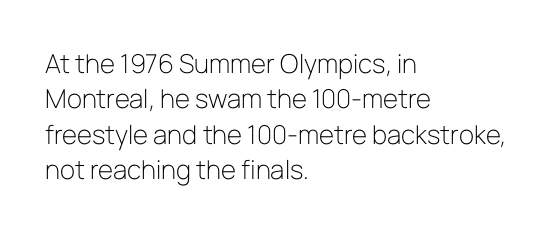
Q: Is the text bold? A: No.
Q: Is the text italic (slanted)? A: No, it is upright.
Q: Is the text underlined? A: No.
Q: How is the paragraph aligned? A: Left-aligned.
Q: Is the spacing between letters normal or unusually wide? A: Normal.
Q: Is the spacing between lines tight, normal or loose? A: Normal.
